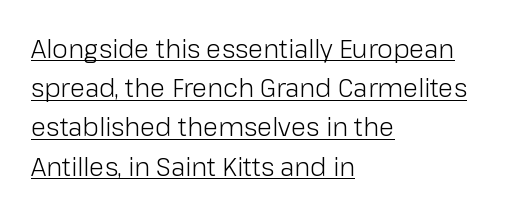
Notice how descenders clear the ascenders below comfortably — that's standard leading. If you drew a line through each stem, it would be perfectly vertical. Here the glyphs are tracked normally, forming tight word shapes. Is the block centered? No — it sits flush against the left margin. Think standard paragraph weight, or any step lighter than that.
